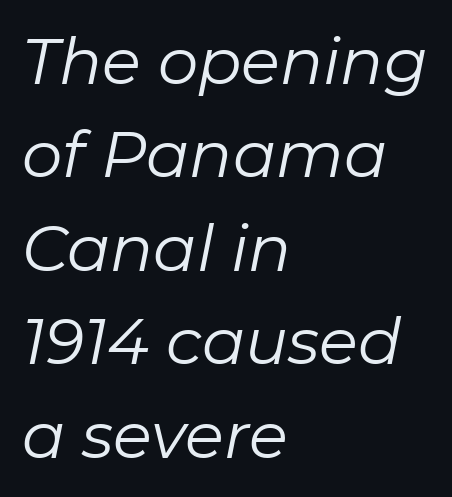
{"italic": "yes", "lean": "right", "slant_degrees": 11, "bold": "no", "weight": "regular", "width": "normal", "stroke_contrast": "low", "x_height": "medium", "monospaced": "no", "underline": "no", "align": "left", "line_spacing": "normal", "line_spacing_ratio": 1.46, "letter_spacing": "normal", "letter_spacing_em": 0.0, "glyph_px": 64}
